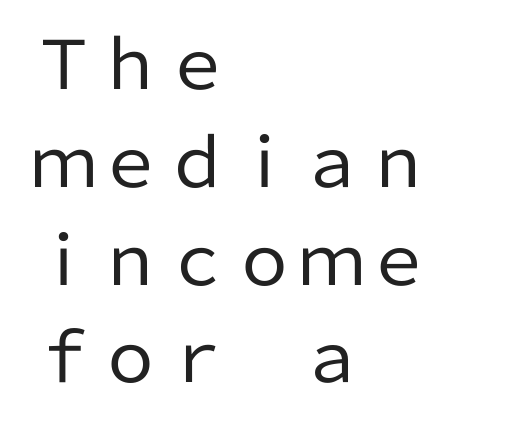
{"serif": "no", "italic": "no", "bold": "no", "weight": "regular", "width": "normal", "stroke_contrast": "low", "x_height": "medium", "monospaced": "no", "underline": "no", "align": "left", "line_spacing": "normal", "line_spacing_ratio": 1.46, "letter_spacing": "normal", "letter_spacing_em": 0.0, "glyph_px": 67}
